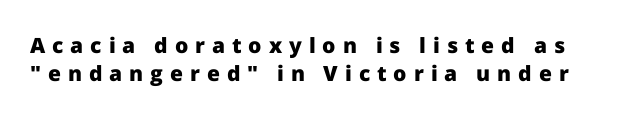
Q: Is the text bold? A: Yes.
Q: Is the text italic (slanted)? A: No, it is upright.
Q: Is the text underlined? A: No.
Q: Is the spacing between letters normal or unusually wide? A: Unusually wide.
Q: Is the spacing between lines tight, normal or loose? A: Normal.
